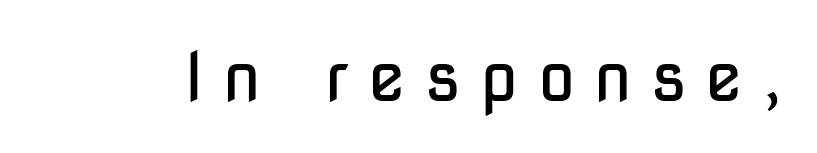
No chunkiness to these letters — they're not bold. The space directly below the letters is spotless. Observe the wide spacing: letters keep a clear distance from each other. Proportional: the letters do not fall into vertical columns.
